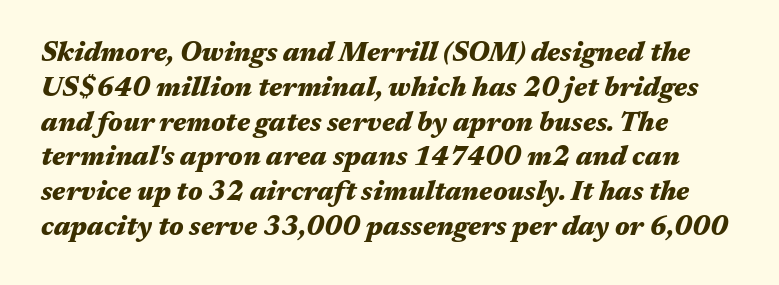
Q: Is the text bold? A: Yes.
Q: Is the text italic (slanted)? A: Yes, it leans right by about 17 degrees.
Q: Is the text underlined? A: No.
Q: How is the paragraph aligned? A: Left-aligned.
Q: Is the spacing between letters normal or unusually wide? A: Normal.
Q: Is the spacing between lines tight, normal or loose? A: Normal.
